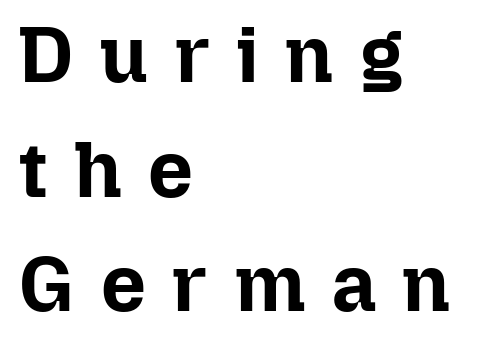
The designer left line spacing at the default. Italic? Not at all — the glyphs are vertical. Letters rest on an invisible, unmarked baseline. Think of a printed novel: that variable character pitch is what you see here.
